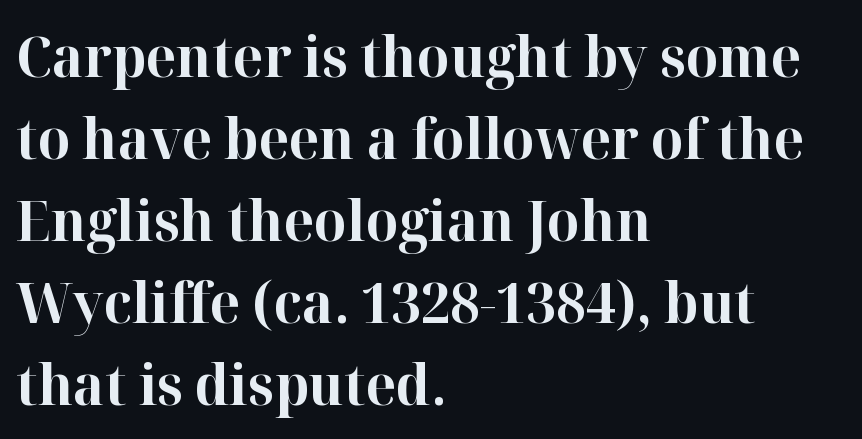
Designer's note — italics off, roman on. Proportional: the letters do not fall into vertical columns. If you drew a ruler down the left edge, every line would touch it. Honestly, there is no underline to notice here at all.
